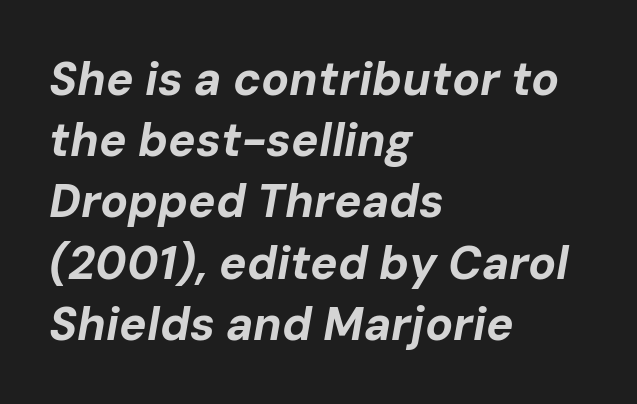
The setting favours the left margin, as ordinary paragraphs usually do. Spacing verdict: proportional, widths tailored to each character. Words appear dense and cohesive because spacing is normal. Heavy-handed strokes throughout: this text is bold. Leading matches the norm, producing a regular column.
